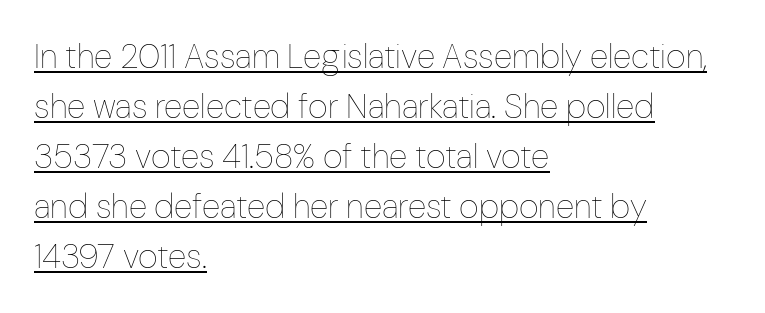
Q: Is the text bold? A: No.
Q: Is the text italic (slanted)? A: No, it is upright.
Q: Is the text underlined? A: Yes.
Q: How is the paragraph aligned? A: Left-aligned.
Q: Is the spacing between letters normal or unusually wide? A: Normal.
Q: Is the spacing between lines tight, normal or loose? A: Normal.
Q: Width (condensed, normal, or wide)? A: Condensed.
Q: Stroke contrast? A: Low.
Q: x-height? A: Medium.
Q: Monospaced? A: No.
